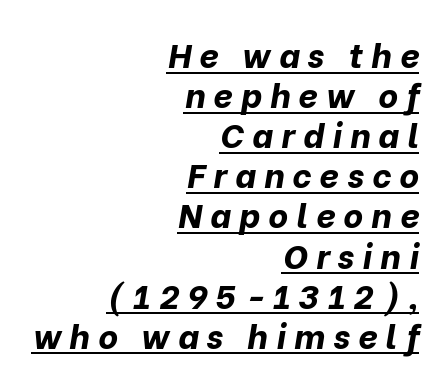
In CSS terms this would be text-align: right. Tracking here is generous; glyphs stand well apart from one another. The rendering uses natural spacing where letterforms have individual widths. A typographer would call this underscored text. The passage shown leans; its letterforms are oblique. Compared with an ordinary text face, these strokes are far heavier — a full bold.
